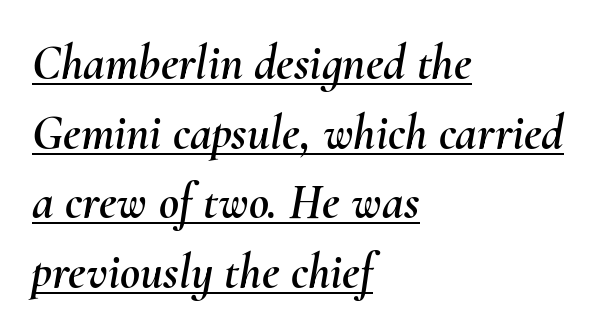
This sample uses an oblique cut, with every glyph tilted off the vertical. Proportional: the letters do not fall into vertical columns. The paragraph has a hard left edge and a soft right edge. Check the space under the baseline: a stroke is drawn there. Observe the ordinary spacing: letters are neighbours, not strangers.
